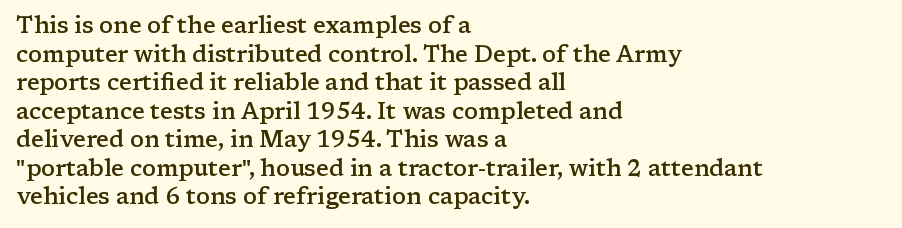
{"italic": "no", "bold": "semi", "underline": "no", "align": "left", "line_spacing_ratio": 1.24, "letter_spacing": "normal", "letter_spacing_em": 0.0, "glyph_px": 23}
